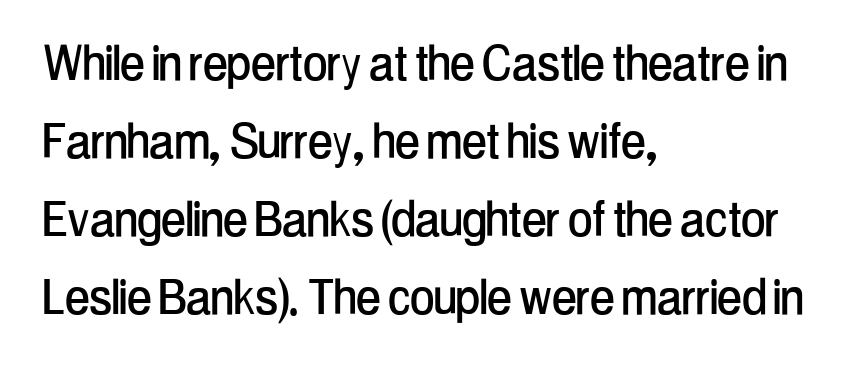
The image shows 59 px condensed sans-serif type, upright; set left-aligned, normal line spacing (1.32x), normal letter spacing, not underlined; low stroke contrast and a medium x-height.
